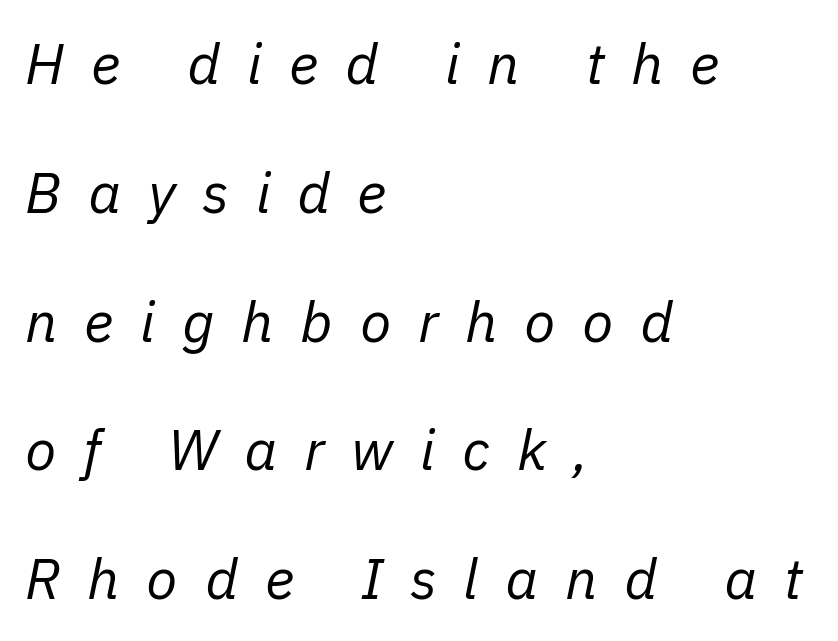
Quick note: interline space is abundant. The passage shown is not underscored anywhere. Caption: expanded tracking, letters set apart. This sample is left-justified, so line endings fall wherever the words run out.
